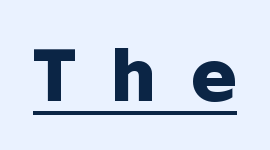
The image shows 70 px heavy sans-serif type, upright; set unusually wide letter spacing (+0.49 em), underlined; low stroke contrast and a medium x-height.
